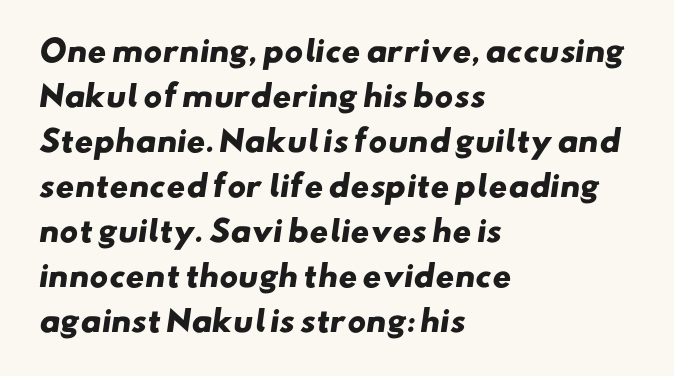
The image shows 29 px heavy, wide sans-serif type; set left-aligned, normal line spacing (1.55x), normal letter spacing, not underlined; low stroke contrast and a small x-height.
